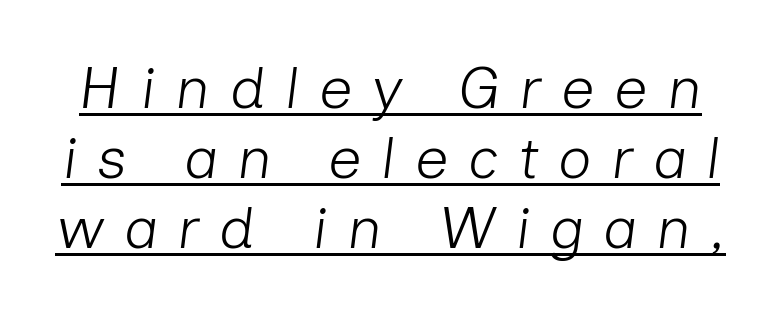
{"italic": "yes", "lean": "right", "slant_degrees": 7, "bold": "no", "weight": "light", "width": "normal", "stroke_contrast": "low", "x_height": "medium", "monospaced": "no", "underline": "yes", "line_spacing_ratio": 1.19, "letter_spacing": "wide", "letter_spacing_em": 0.33, "glyph_px": 59}
